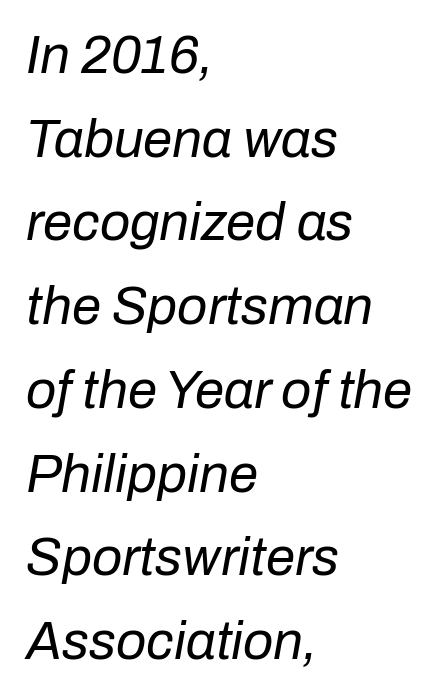
{"italic": "yes", "lean": "right", "slant_degrees": 10, "bold": "no", "weight": "regular", "width": "normal", "stroke_contrast": "low", "x_height": "medium", "monospaced": "no", "underline": "no", "align": "left", "line_spacing": "normal", "line_spacing_ratio": 1.58, "letter_spacing": "normal", "letter_spacing_em": 0.0, "glyph_px": 53}
